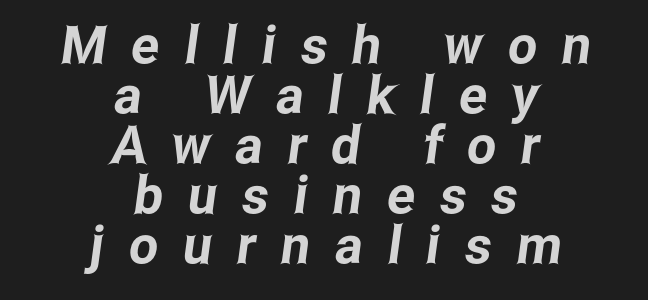
The image shows 52 px condensed sans-serif type; set centered, tight line spacing (0.96x), unusually wide letter spacing (+0.48 em), not underlined; low stroke contrast and a medium x-height.
